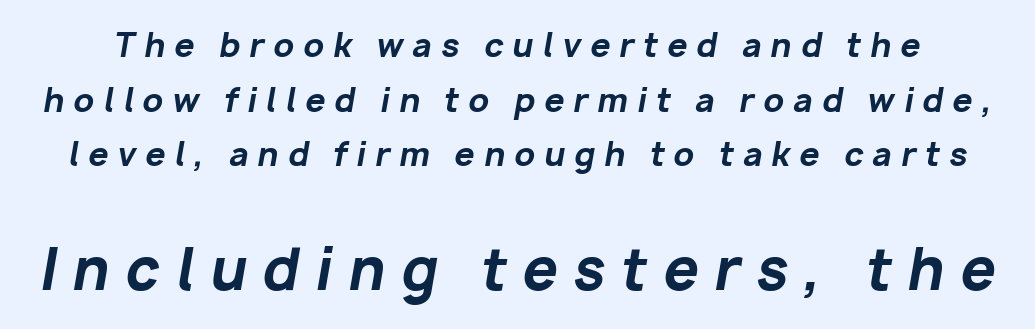
Q: Is the text bold? A: Yes.
Q: Is the text italic (slanted)? A: Yes, it leans right by about 10 degrees.
Q: Is the text underlined? A: No.
Q: Is the spacing between letters normal or unusually wide? A: Unusually wide.
Q: Which block of text is set in a larger size, the first (top) or the second (bottom)? A: The second (bottom) one.
Q: Width (condensed, normal, or wide)? A: Normal.
Q: Stroke contrast? A: Low.
Q: x-height? A: Medium.
Q: Monospaced? A: No.
